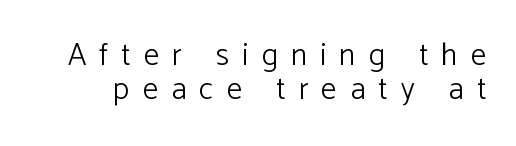
The image shows 31 px light sans-serif type, upright; set tight line spacing (1.09x), unusually wide letter spacing (+0.43 em), not underlined; low stroke contrast and a medium x-height.
